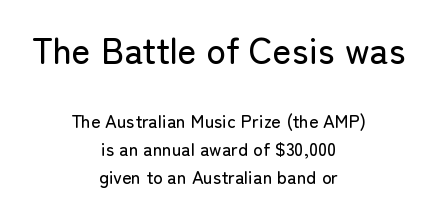
{"serif": "no", "italic": "no", "width": "normal", "stroke_contrast": "low", "x_height": "medium", "monospaced": "no", "underline": "no", "align": "center", "line_spacing": "normal", "line_spacing_ratio": 1.56, "letter_spacing": "normal", "letter_spacing_em": 0.0, "larger_block": "first", "size_ratio": 2.0, "glyph_px": 36}
